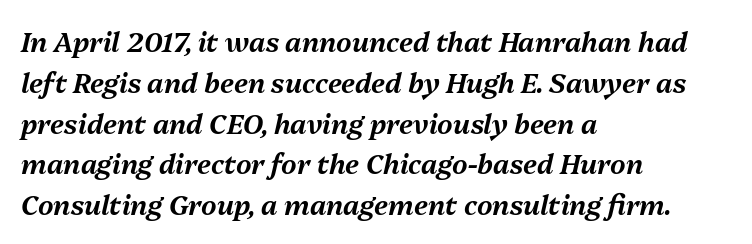
{"italic": "yes", "lean": "right", "slant_degrees": 13, "underline": "no", "align": "left", "line_spacing": "normal", "line_spacing_ratio": 1.51, "letter_spacing": "normal", "letter_spacing_em": 0.0, "glyph_px": 27}
